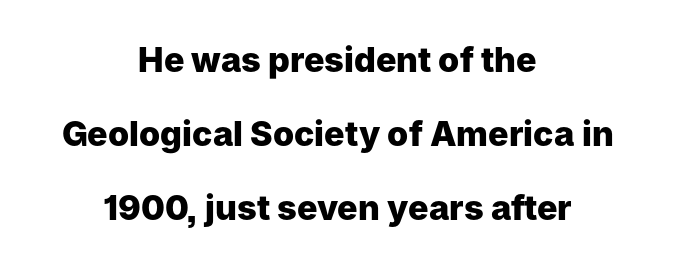
Think of a printed novel: that variable character pitch is what you see here. In terms of letterspacing, this is plain default setting. Thick stems and heavy bowls — unmistakably bold. These lines stand farther apart than default settings would place them. Nope, no serifs anywhere on these letters.
